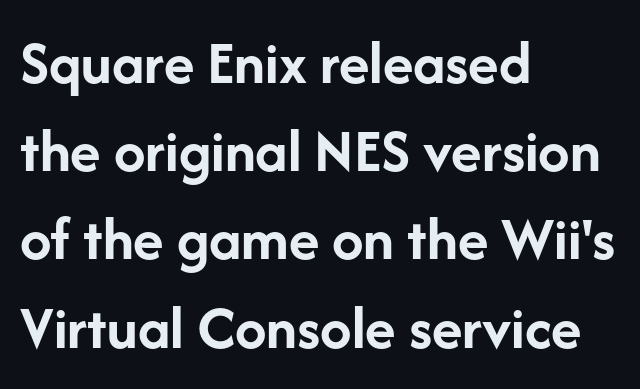
{"serif": "no", "italic": "no", "bold": "yes", "weight": "semibold", "width": "normal", "stroke_contrast": "low", "x_height": "medium", "monospaced": "no", "underline": "no", "align": "left", "line_spacing": "normal", "line_spacing_ratio": 1.4, "letter_spacing": "normal", "letter_spacing_em": 0.0, "glyph_px": 63}
